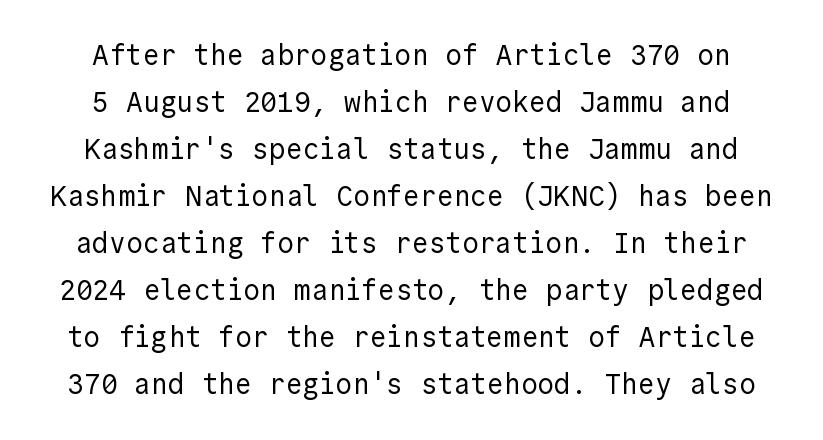
Q: Is the text bold? A: No.
Q: Is the text italic (slanted)? A: No, it is upright.
Q: Is the typeface a serif or a sans-serif typeface? A: Sans-serif.
Q: Is the text underlined? A: No.
Q: Is the spacing between letters normal or unusually wide? A: Normal.
Q: Is the spacing between lines tight, normal or loose? A: Normal.
Q: Width (condensed, normal, or wide)? A: Normal.
Q: x-height? A: Medium.
